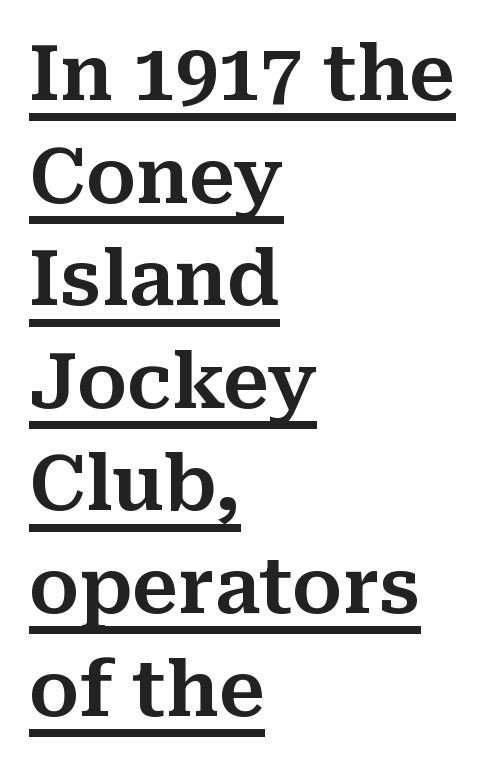
Q: Is the text italic (slanted)? A: No, it is upright.
Q: Is the typeface a serif or a sans-serif typeface? A: Serif.
Q: Is the text underlined? A: Yes.
Q: How is the paragraph aligned? A: Left-aligned.
Q: Is the spacing between letters normal or unusually wide? A: Normal.
Q: Is the spacing between lines tight, normal or loose? A: Normal.
Q: Width (condensed, normal, or wide)? A: Normal.
Q: Stroke contrast? A: Medium.
Q: x-height? A: Medium.
Q: Monospaced? A: No.
